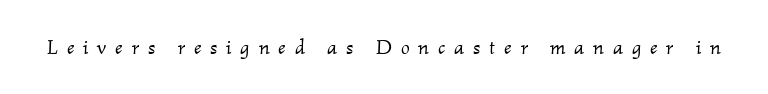
Q: Is the text bold? A: No.
Q: Is the text italic (slanted)? A: Yes, it leans right by about 2 degrees.
Q: Is the text underlined? A: No.
Q: Is the spacing between letters normal or unusually wide? A: Unusually wide.
